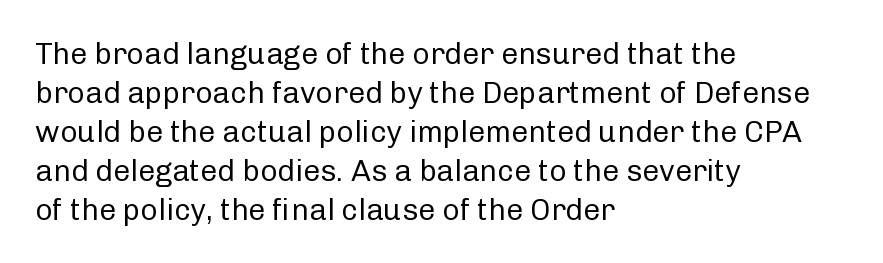
Q: Is the text bold? A: No.
Q: Is the text italic (slanted)? A: No, it is upright.
Q: Is the typeface a serif or a sans-serif typeface? A: Sans-serif.
Q: Is the text underlined? A: No.
Q: How is the paragraph aligned? A: Left-aligned.
Q: Is the spacing between letters normal or unusually wide? A: Normal.
Q: Is the spacing between lines tight, normal or loose? A: Normal.
Q: Width (condensed, normal, or wide)? A: Normal.
Q: Stroke contrast? A: Low.
Q: x-height? A: Medium.
Q: Monospaced? A: No.
